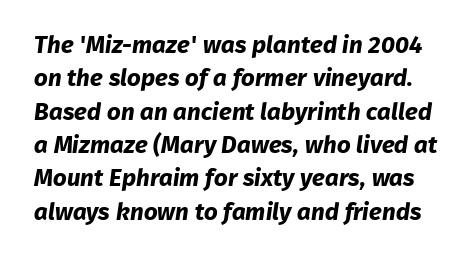
Standard letterfit; no display-style spreading of the glyphs. The zone under the glyphs is completely vacant. What weight is shown? A full bold with thick strokes. How would I describe the line gaps? Plain and ordinary.
